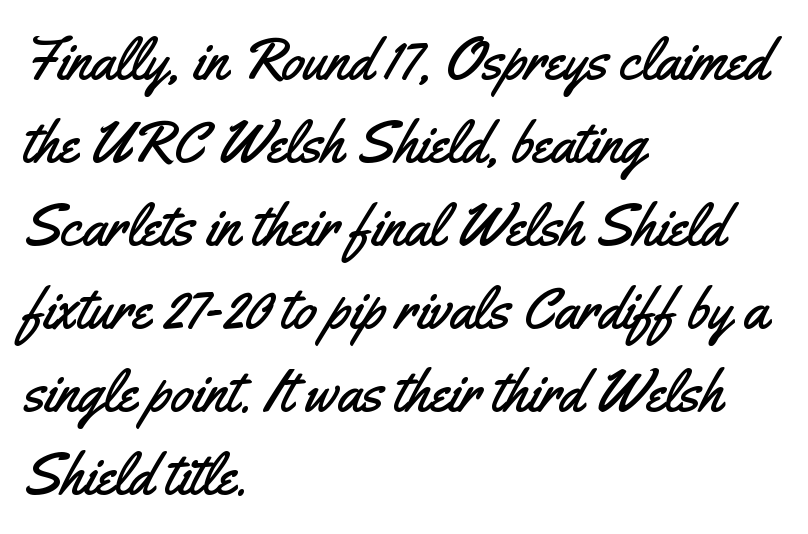
Q: Is the text italic (slanted)? A: Yes.
Q: Is the typeface a serif or a sans-serif typeface? A: Sans-serif.
Q: Is the text underlined? A: No.
Q: How is the paragraph aligned? A: Left-aligned.
Q: Is the spacing between letters normal or unusually wide? A: Normal.
Q: Is the spacing between lines tight, normal or loose? A: Normal.
Q: Width (condensed, normal, or wide)? A: Condensed.
Q: Stroke contrast? A: Medium.
Q: x-height? A: Small.
Q: Monospaced? A: No.
